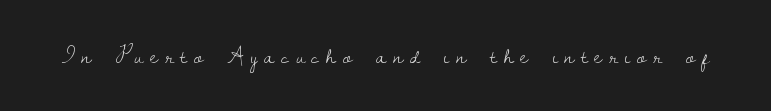
The image shows 24 px text type; set unusually wide letter spacing (+0.29 em), not underlined.
